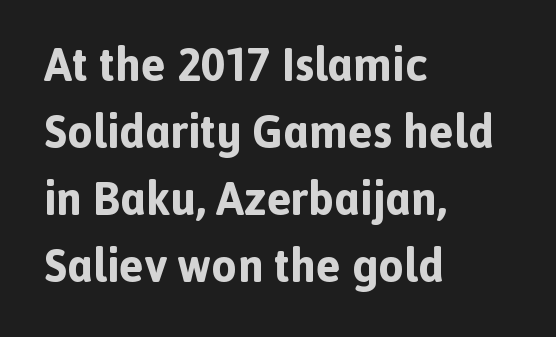
The image shows 46 px bold sans-serif type, upright; set left-aligned, normal line spacing (1.46x), normal letter spacing, not underlined; a medium x-height.
